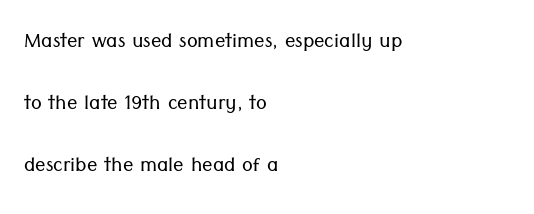
This sample uses plain, unmodified letter spacing. Italic? Not at all — the glyphs are vertical. The foot of each line stays bare and open. The leading is generous, giving the passage an open texture. Line starts are locked; line ends wander.
